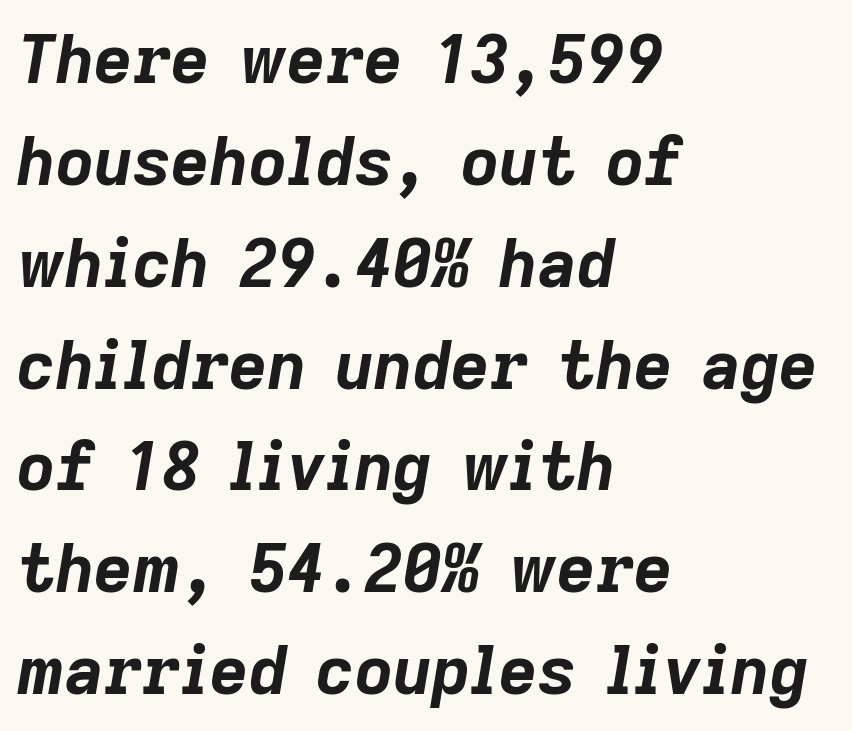
Summary of weight: heavy, a full bold. Characters are canted at an angle relative to the baseline's perpendicular. The ragged edge is on the right, which tells us the setting is flush left. Is this a fixed-width face? No — the glyphs have proportional, varying widths. Vertical spacing — default. Tracking value appears to be zero — textbook default spacing.
